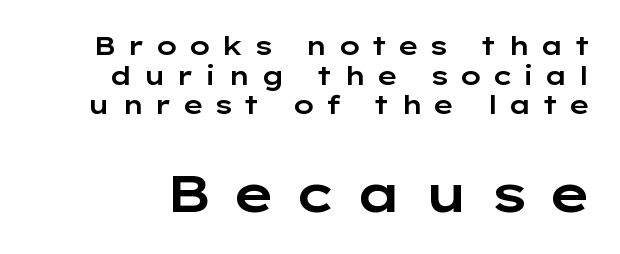
Q: Is the text italic (slanted)? A: No, it is upright.
Q: Is the typeface a serif or a sans-serif typeface? A: Sans-serif.
Q: Is the text underlined? A: No.
Q: Is the spacing between letters normal or unusually wide? A: Unusually wide.
Q: Is the spacing between lines tight, normal or loose? A: Tight.
Q: Which block of text is set in a larger size, the first (top) or the second (bottom)? A: The second (bottom) one.
Q: Width (condensed, normal, or wide)? A: Wide.
Q: Stroke contrast? A: Low.
Q: x-height? A: Medium.
Q: Monospaced? A: No.
